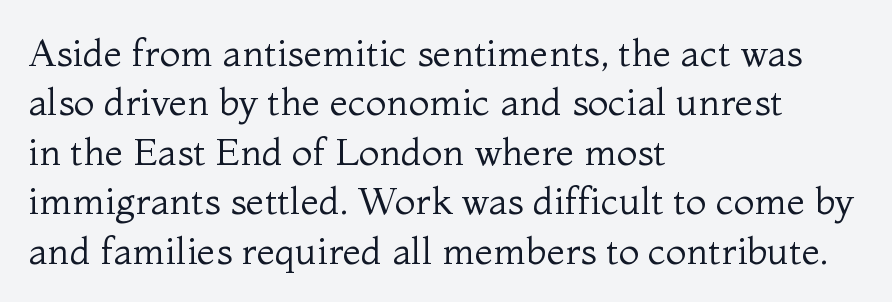
{"serif": "yes", "italic": "no", "bold": "no", "weight": "regular", "width": "normal", "stroke_contrast": "medium", "x_height": "medium", "monospaced": "no", "underline": "no", "align": "left", "line_spacing": "normal", "line_spacing_ratio": 1.3, "letter_spacing": "normal", "letter_spacing_em": 0.0, "glyph_px": 38}
